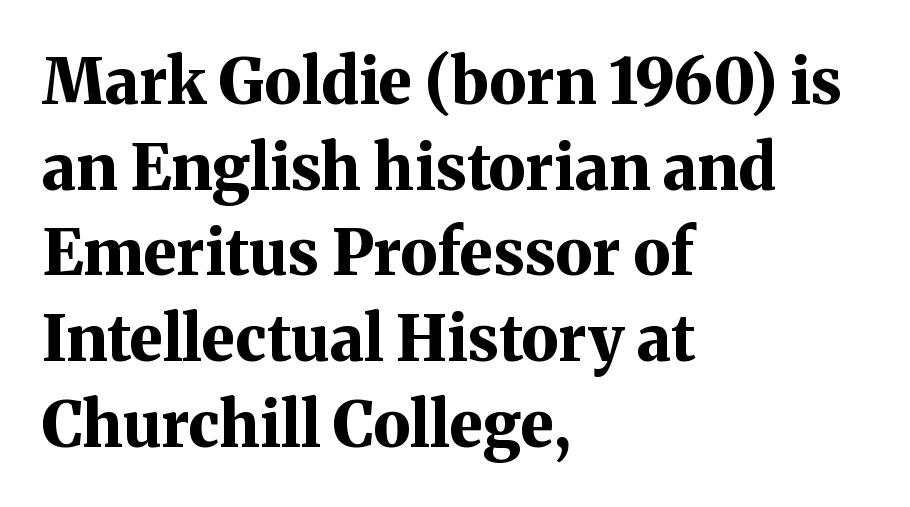
These lines carry a lot of weight — the face is fully bold. Successive baselines arrive at the customary interval. Stroke terminals: seriffed. Just letters on the line, the space beneath them empty. The letters advance in unequal steps, a hallmark of proportional type. Ascenders rise straight up at ninety degrees.
